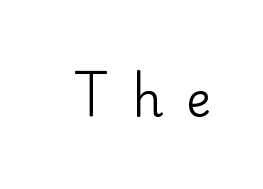
Q: Is the text bold? A: No.
Q: Is the text italic (slanted)? A: No, it is upright.
Q: Is the typeface a serif or a sans-serif typeface? A: Serif.
Q: Is the text underlined? A: No.
Q: Is the spacing between letters normal or unusually wide? A: Unusually wide.
Q: Width (condensed, normal, or wide)? A: Normal.
Q: Stroke contrast? A: Low.
Q: x-height? A: Small.
Q: Monospaced? A: No.
